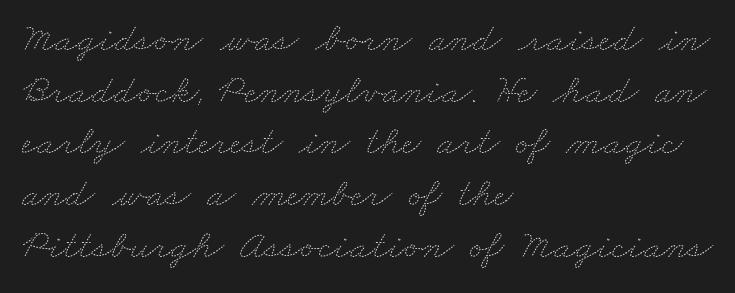
Q: Is the text bold? A: No.
Q: Is the text underlined? A: No.
Q: How is the paragraph aligned? A: Left-aligned.
Q: Is the spacing between letters normal or unusually wide? A: Normal.
Q: Is the spacing between lines tight, normal or loose? A: Normal.
Q: Width (condensed, normal, or wide)? A: Wide.
Q: Stroke contrast? A: Medium.
Q: x-height? A: Small.
Q: Monospaced? A: No.
